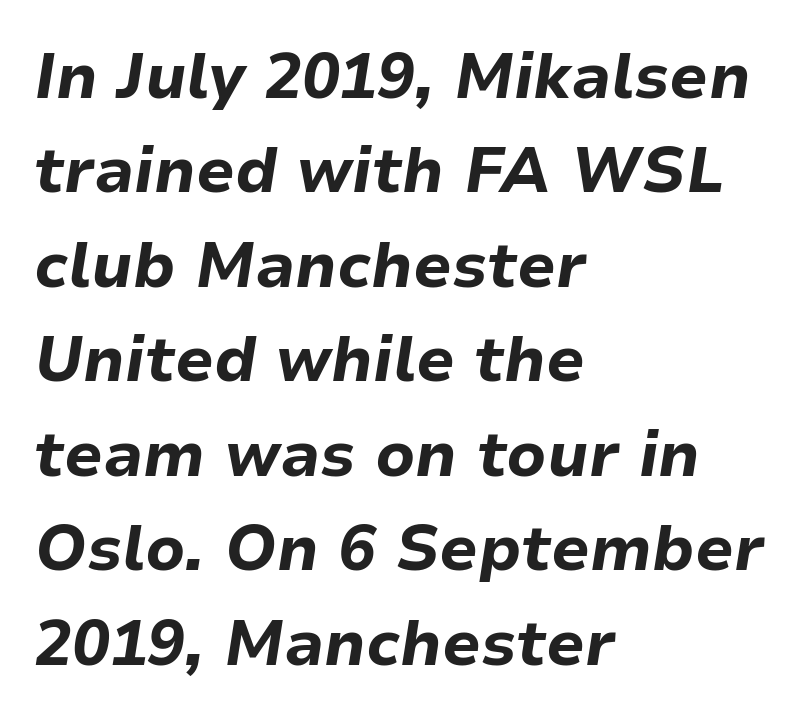
Typesetter's note: full bold, strokes at maximum text heaviness. The text carries the slant typical of an italic or oblique font. Nobody touched the tracking dial on this one. This sample has the flowing, uneven cadence of proportional lettering.
